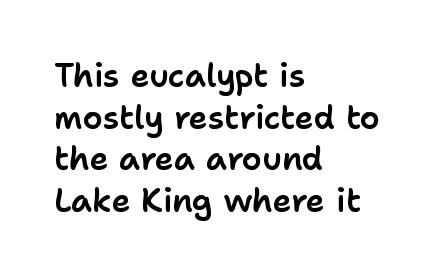
Q: Is the text italic (slanted)? A: No, it is upright.
Q: Is the typeface a serif or a sans-serif typeface? A: Sans-serif.
Q: Is the text underlined? A: No.
Q: How is the paragraph aligned? A: Left-aligned.
Q: Is the spacing between letters normal or unusually wide? A: Normal.
Q: Is the spacing between lines tight, normal or loose? A: Normal.
Q: Width (condensed, normal, or wide)? A: Normal.
Q: Stroke contrast? A: Low.
Q: x-height? A: Medium.
Q: Monospaced? A: No.
